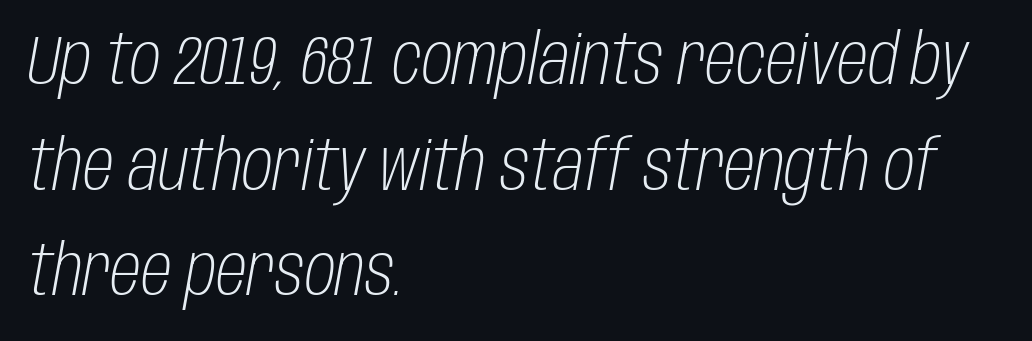
This sample keeps an unexceptional amount of space between lines. The rendering keeps characters at their native spacing. These lines are rendered in a variable-pitch font. All the whitespace from short lines collects on the right. On a weight scale, this lands at 450 or below. Just letters on the line, the space beneath them empty.
